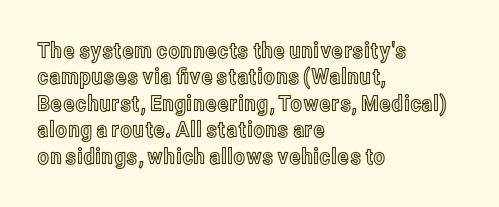
This rendering features lettering with no underline. Horizontal alignment here is leftward, the default for most running prose. These lines keep a tight, regular rhythm from letter to letter. A typesetter would mark this as roman, not italic.
